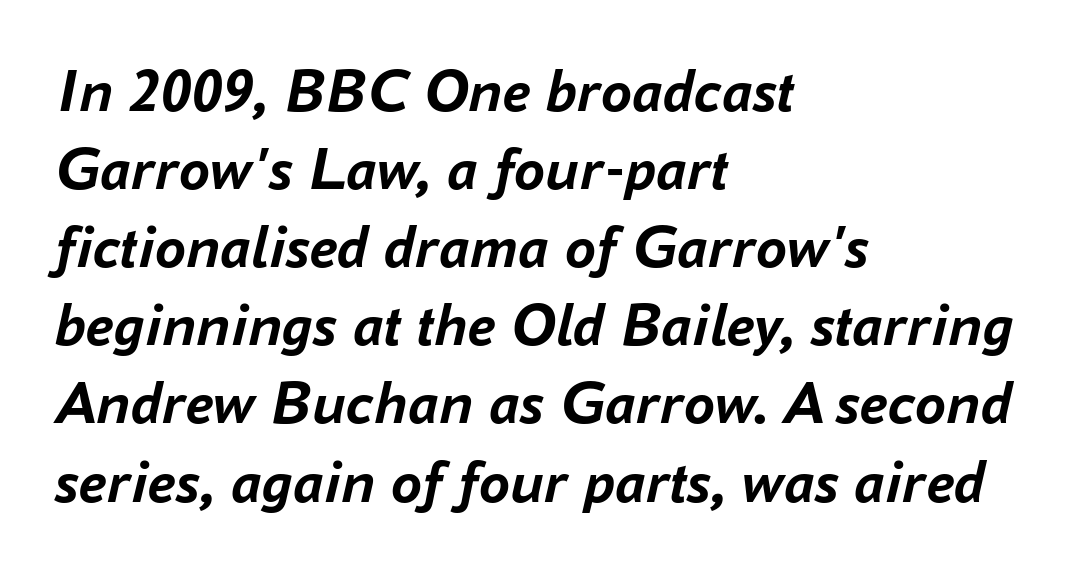
The paragraph has a hard left edge and a soft right edge. This sample has the flowing, uneven cadence of proportional lettering. There's an unmistakable incline to the writing here. Honestly, the letter spacing is just normal — you wouldn't notice it. These lines sit exactly where default settings would place them.
